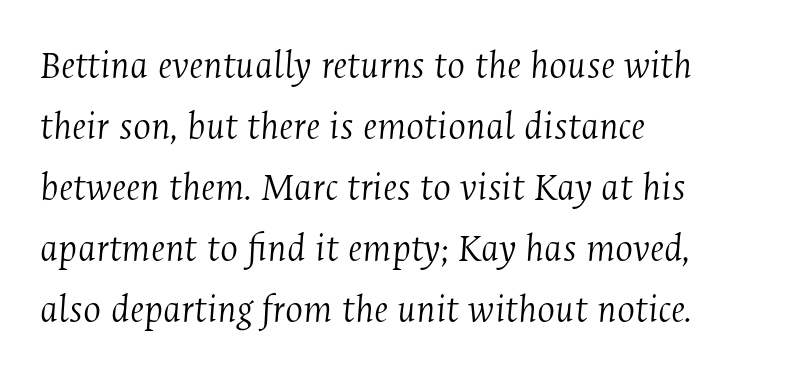
Short and long lines alike share a common starting point at left. The font's italic variant was chosen for this text. You could not count columns in this text — the font is proportionally spaced. Students, note that the glyphs here touch the page at normal intervals. The face looks like a standard text weight, possibly lighter.
